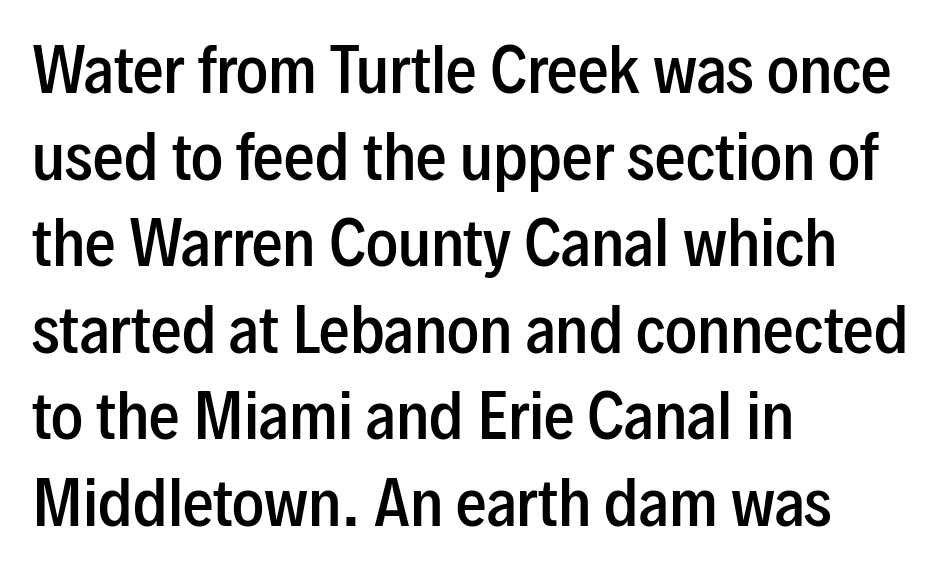
The image shows 61 px semibold, condensed sans-serif type, upright; set left-aligned, normal line spacing (1.42x), normal letter spacing, not underlined; low stroke contrast and a medium x-height.
